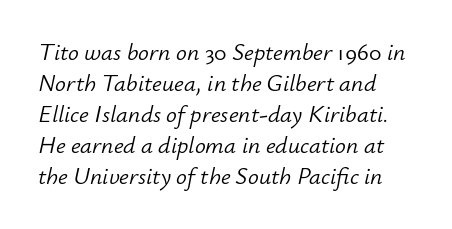
The image shows 24 px text type, italic (leaning right); set left-aligned, normal line spacing (1.29x), normal letter spacing, not underlined.
